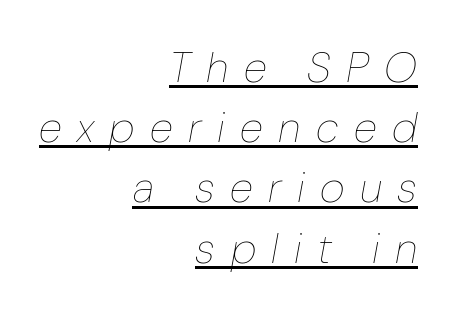
Q: Is the text bold? A: No.
Q: Is the text italic (slanted)? A: Yes, it leans right by about 10 degrees.
Q: Is the text underlined? A: Yes.
Q: How is the paragraph aligned? A: Right-aligned.
Q: Is the spacing between letters normal or unusually wide? A: Unusually wide.
Q: Is the spacing between lines tight, normal or loose? A: Normal.
Q: Width (condensed, normal, or wide)? A: Normal.
Q: Stroke contrast? A: Low.
Q: x-height? A: Medium.
Q: Monospaced? A: No.
